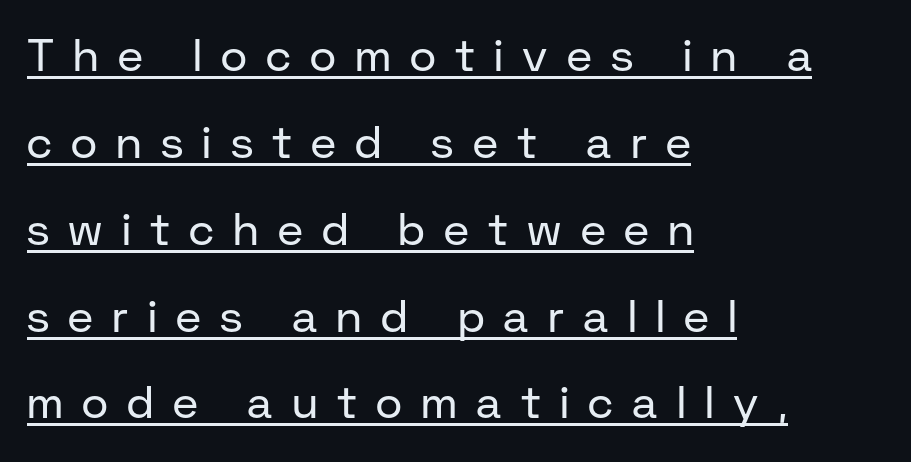
Is this a fixed-width face? No — the glyphs have proportional, varying widths. The face looks like a standard text weight, possibly lighter. No italicization has been applied; the sample stays upright. The string is rendered with underlining switched on. Loosely led — the rows are spread out.
